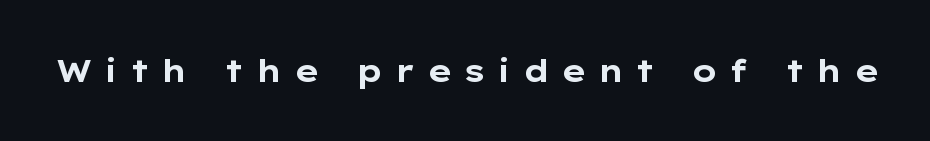
Beneath every word, the page is bare. The typesetting leans heavy: a genuine bold. Ordinary non-slanted type is in use. What stands out about the letter spacing? Its width — letters are far apart. Character widths vary here, with narrow letters taking less room than wide ones. Look at the bottom of the vertical strokes: they stop flat, with no serifs.
